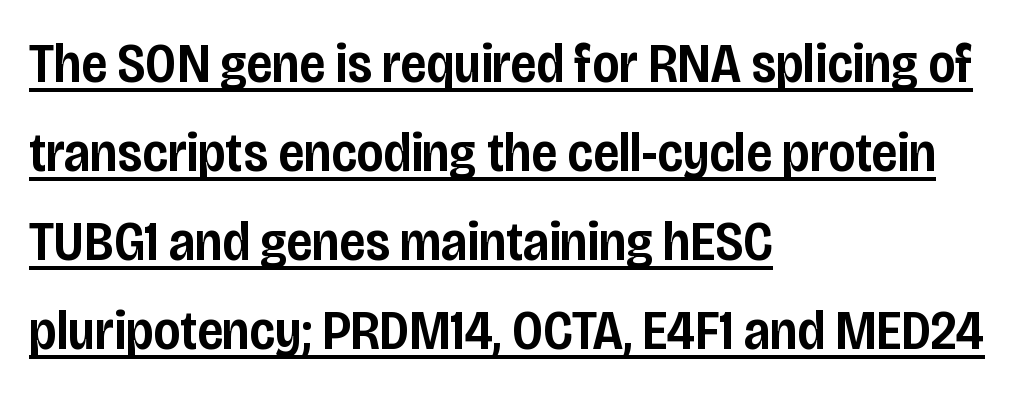
Is the block centered? No — it sits flush against the left margin. Examine the stroke ends and you'll find no serifs. Vertically, the passage feels balanced, rows spaced as you'd expect. Set as a demibold, roughly 600 on the weight scale. The type is set solid horizontally, with unmodified tracking.
